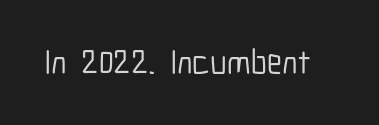
The image shows 34 px condensed sans-serif type, upright; set normal letter spacing, not underlined; low stroke contrast and a medium x-height.
